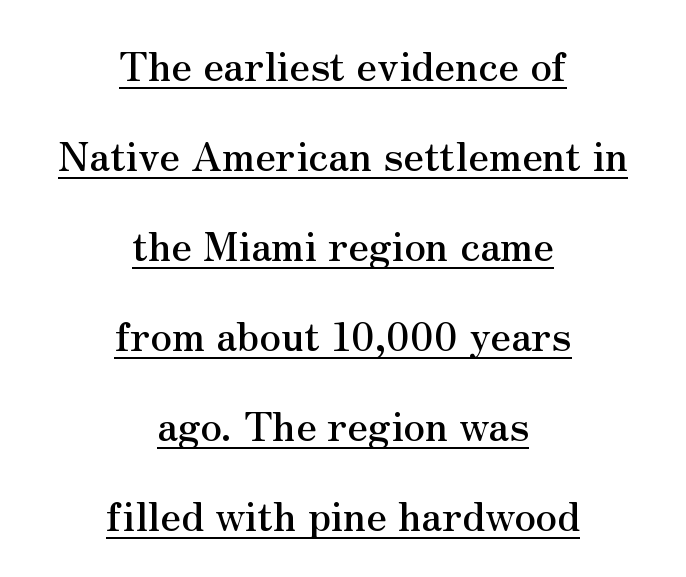
{"serif": "yes", "italic": "no", "width": "normal", "stroke_contrast": "medium", "x_height": "small", "monospaced": "no", "underline": "yes", "align": "center", "line_spacing": "loose", "line_spacing_ratio": 2.25, "letter_spacing": "normal", "letter_spacing_em": 0.0, "glyph_px": 40}
